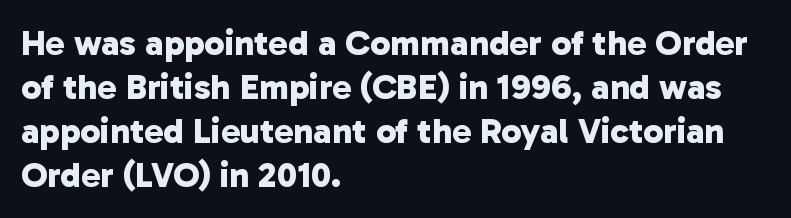
The image shows 36 px bold sans-serif type; set left-aligned, line spacing 1.22x, normal letter spacing, not underlined; low stroke contrast and a medium x-height.
